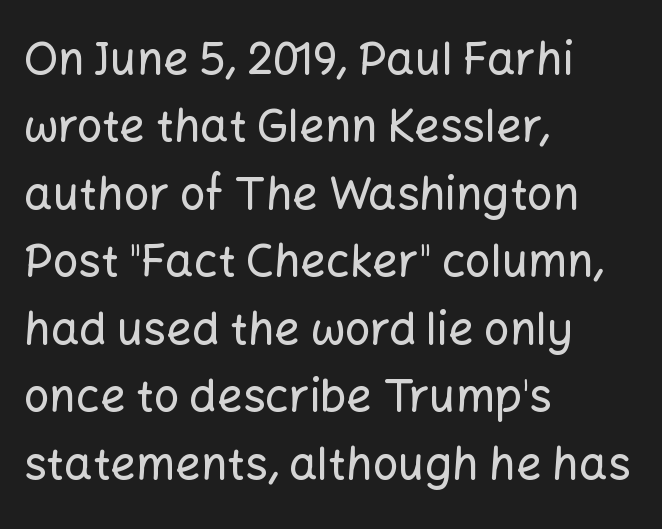
{"serif": "no", "italic": "no", "width": "normal", "stroke_contrast": "low", "x_height": "medium", "monospaced": "no", "underline": "no", "align": "left", "line_spacing": "normal", "line_spacing_ratio": 1.5, "letter_spacing": "normal", "letter_spacing_em": 0.0, "glyph_px": 45}
